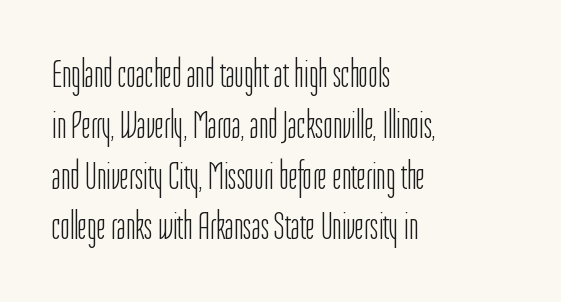
{"serif": "no", "italic": "no", "bold": "no", "weight": "light", "width": "condensed", "stroke_contrast": "low", "x_height": "medium", "monospaced": "no", "underline": "no", "align": "left", "line_spacing": "normal", "line_spacing_ratio": 1.27, "letter_spacing": "normal", "letter_spacing_em": 0.0, "glyph_px": 40}
